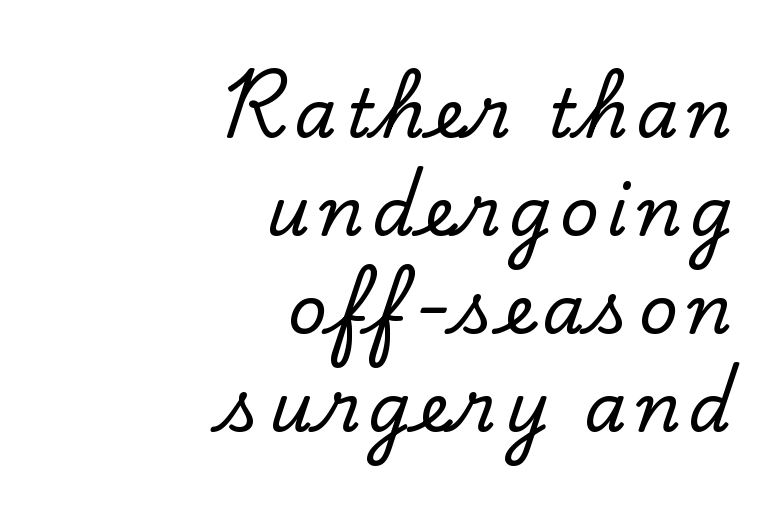
Spacing verdict: proportional, widths tailored to each character. The foot of each line stays bare and open. Reading down the block, your eye finds every line finishing at a fixed right position.
